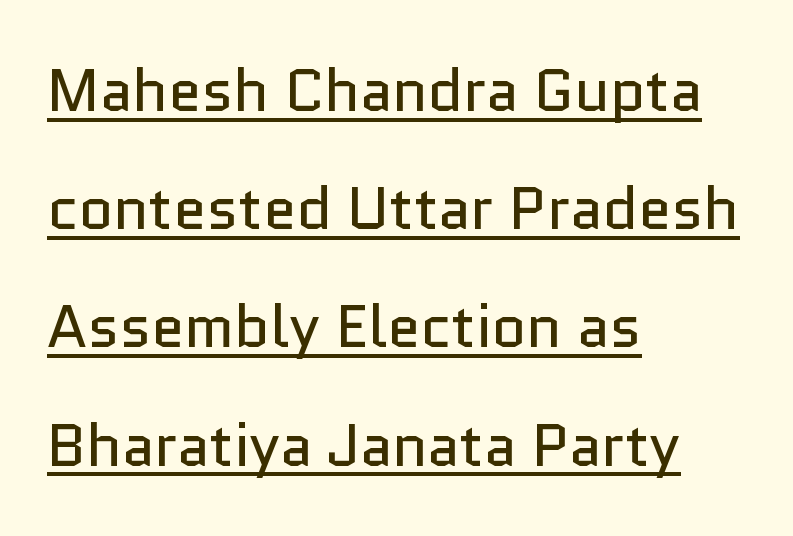
{"serif": "no", "italic": "no", "bold": "no", "weight": "regular", "width": "normal", "stroke_contrast": "low", "x_height": "medium", "monospaced": "no", "underline": "yes", "align": "left", "line_spacing": "loose", "line_spacing_ratio": 1.97, "letter_spacing": "normal", "letter_spacing_em": 0.0, "glyph_px": 60}
